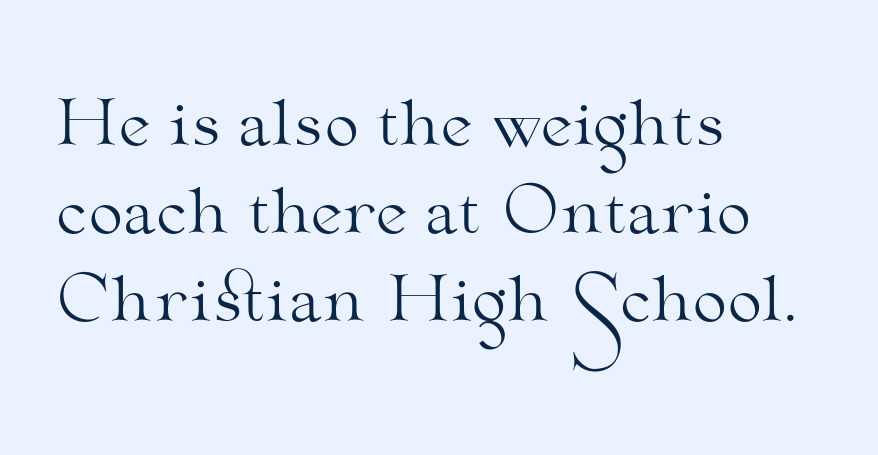
{"serif": "yes", "italic": "no", "bold": "no", "weight": "light", "width": "wide", "stroke_contrast": "medium", "x_height": "small", "monospaced": "no", "underline": "no", "align": "left", "line_spacing": "normal", "line_spacing_ratio": 1.42, "letter_spacing": "normal", "letter_spacing_em": 0.0, "glyph_px": 62}
